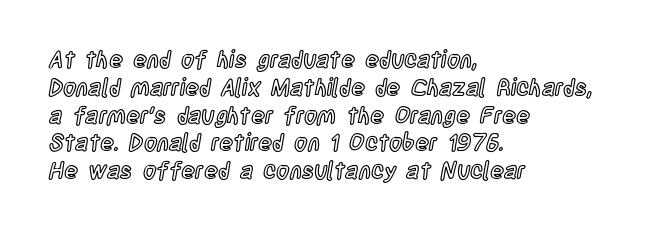
Here the glyphs are tracked normally, forming tight word shapes. The specimen omits any rule beneath the text block's lines. The lines in this sample share a left origin and differ only in where they stop.
